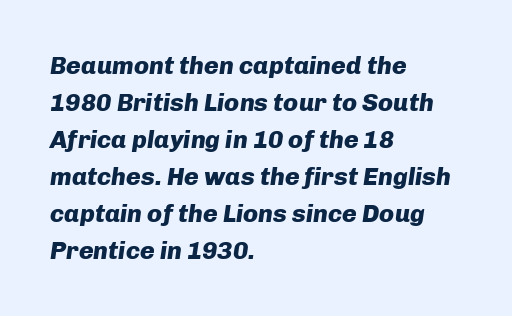
It's the slanting kind of type. The passage shown has conventional tracking throughout. On the weight axis this lands at bold, roughly 700. Words float on clear page, feet unadorned. Caption: multi-line text, flush left, ragged right. Students, observe: this is what conventionally led text looks like.
